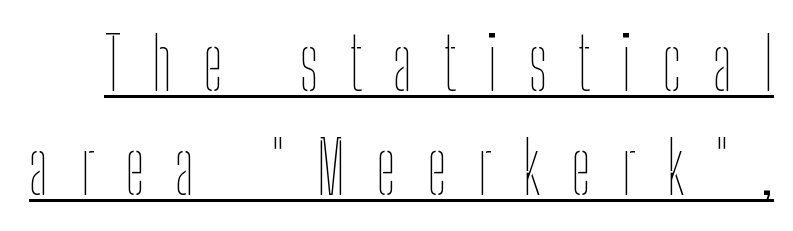
The image shows 72 px thin, condensed type, upright; set normal line spacing (1.44x), unusually wide letter spacing (+0.43 em), underlined; low stroke contrast and a medium x-height.
